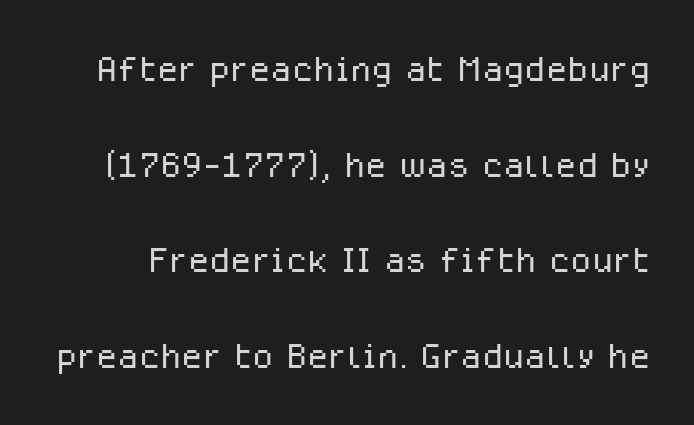
Q: Is the text bold? A: No.
Q: Is the text italic (slanted)? A: No, it is upright.
Q: Is the typeface a serif or a sans-serif typeface? A: Sans-serif.
Q: Is the text underlined? A: No.
Q: Is the spacing between letters normal or unusually wide? A: Normal.
Q: Is the spacing between lines tight, normal or loose? A: Loose.
Q: Width (condensed, normal, or wide)? A: Normal.
Q: Stroke contrast? A: Low.
Q: x-height? A: Medium.
Q: Monospaced? A: No.
